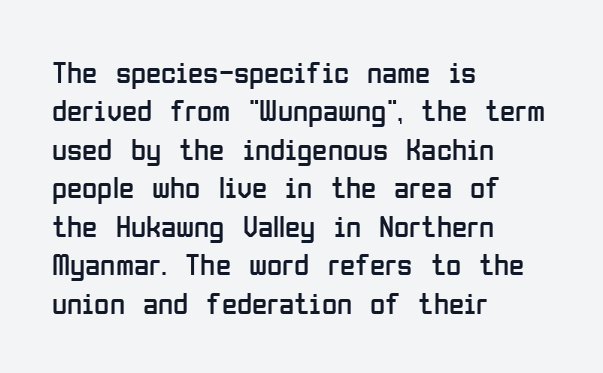
Each row of text sits above clean, open space. The face used here is proportionally spaced, like ordinary book or web type. Italic? Not at all — the glyphs are vertical. A student would call this left alignment; a typographer would say flush left, rag right. No extra tracking has been applied to these lines. Nothing heavy about these letters — not bold at all.
